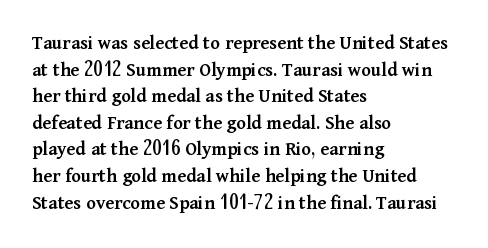
Q: Is the text bold? A: Semi-bold.
Q: Is the text italic (slanted)? A: No, it is upright.
Q: Is the text underlined? A: No.
Q: How is the paragraph aligned? A: Left-aligned.
Q: Is the spacing between letters normal or unusually wide? A: Normal.
Q: Is the spacing between lines tight, normal or loose? A: Normal.
